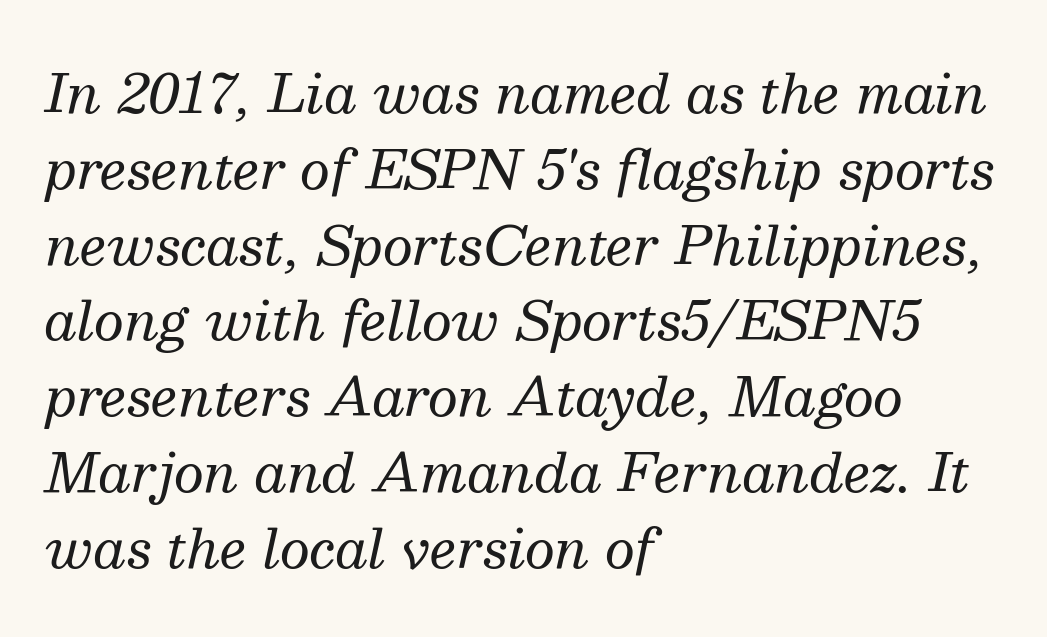
The image shows 53 px regular-weight serif type, italic (leaning right); set left-aligned, normal line spacing (1.43x), normal letter spacing, not underlined; medium stroke contrast and a medium x-height.
